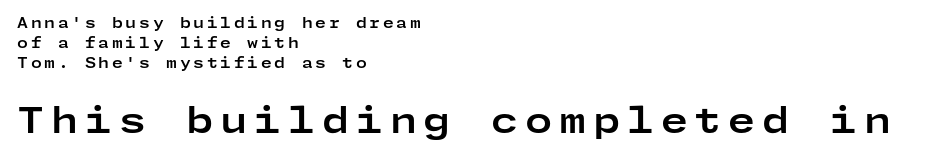
The lines sit at an ordinary, default distance from one another. A classic flush-left, rag-right setting is used for this passage. It's the straight-up-and-down kind of type. Are there feet on the stems? There aren't — it's a sans. Reading top to bottom, the characters get bigger at the block break. Check under the words: just untouched page.
